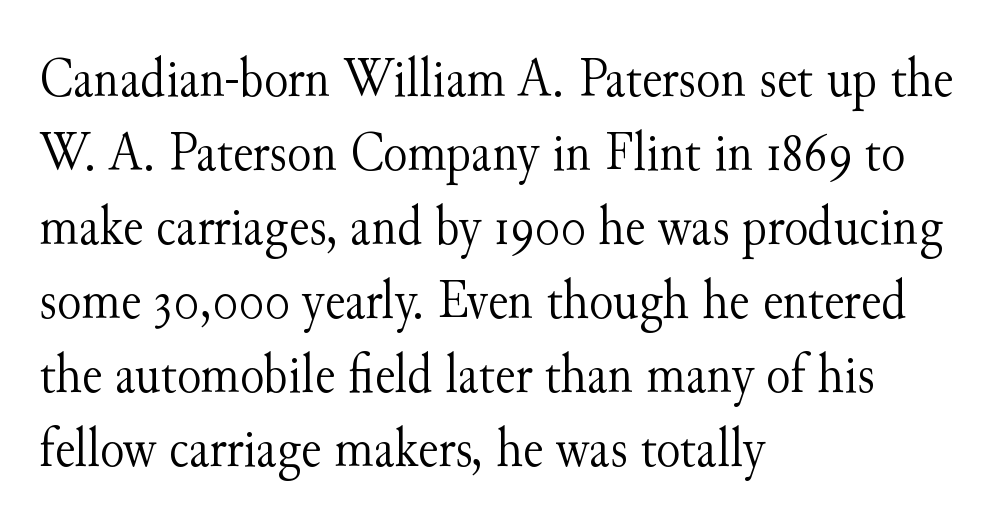
Normally led — the rows are evenly, conventionally spaced. Any mark beneath the type? The region is blank. This sample uses a serif face. A typesetter would call this proportional, since set widths differ per character. The specimen reads as upright at a glance. The letterforms sit shoulder to shoulder at normal distance.
